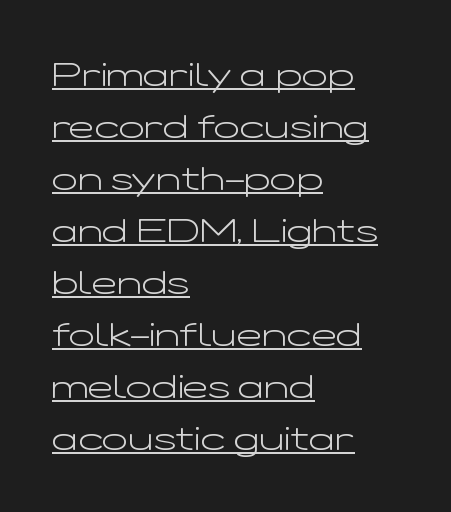
Quick note: not italic, upright. Serifs: no, the terminals of the letterforms are clean. The block of text has a typical density, with ordinary space between rows. Line beginnings align vertically; line endings do not. Honestly, the underline is the first thing you notice here. These lines are rendered in a variable-pitch font.
